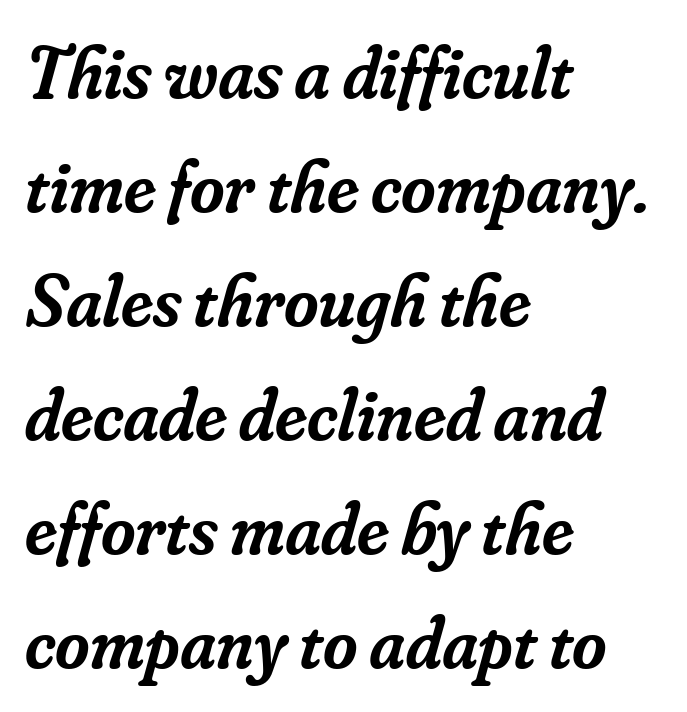
Q: Is the text bold? A: Semi-bold.
Q: Is the text italic (slanted)? A: Yes, it leans right by about 16 degrees.
Q: Is the typeface a serif or a sans-serif typeface? A: Serif.
Q: Is the text underlined? A: No.
Q: How is the paragraph aligned? A: Left-aligned.
Q: Is the spacing between letters normal or unusually wide? A: Normal.
Q: Is the spacing between lines tight, normal or loose? A: Normal.
Q: Width (condensed, normal, or wide)? A: Normal.
Q: Stroke contrast? A: Low.
Q: x-height? A: Small.
Q: Monospaced? A: No.
